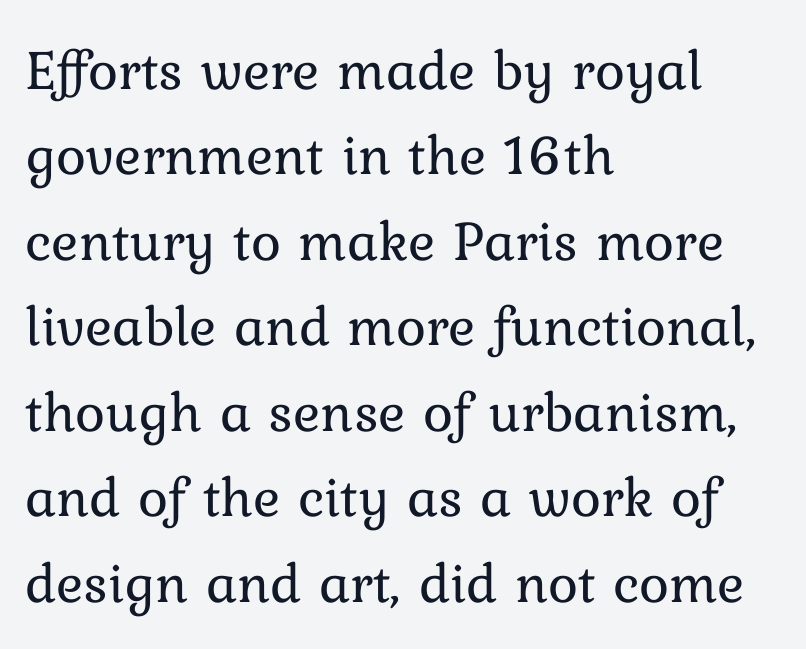
These glyphs show unthickened strokes, regular width or finer. A student would call this left alignment; a typographer would say flush left, rag right. Every character sits straight up, as roman type does. Any mark beneath the type? The region is blank.
